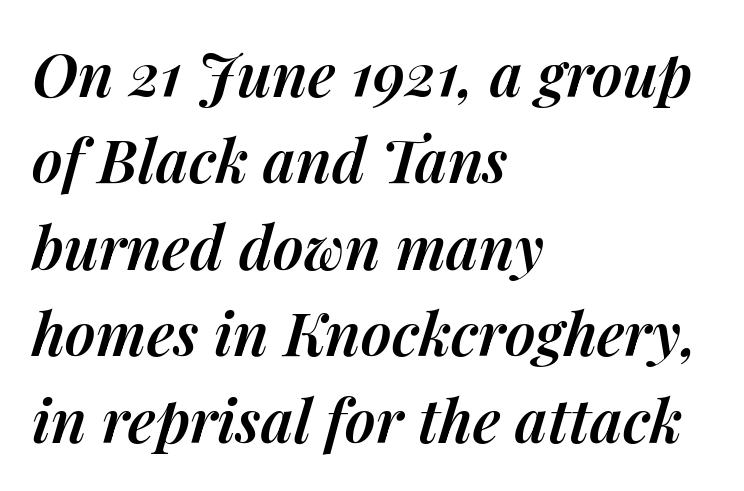
The image shows 60 px semibold type, italic (leaning right); set left-aligned, normal line spacing (1.44x), normal letter spacing, not underlined; medium stroke contrast and a medium x-height.
